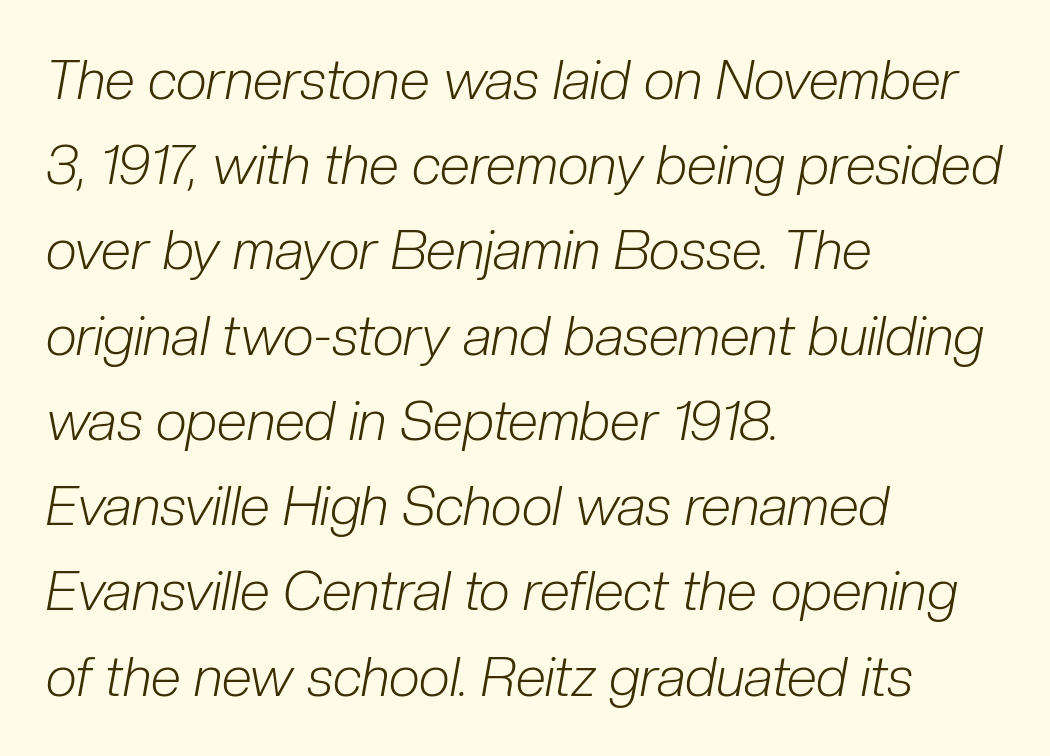
Is this a fixed-width face? No — the glyphs have proportional, varying widths. A typesetter would mark this as italic. The gaps between neighbouring characters are ordinary and unremarkable. Left-aligned paragraph, ragged on the right. Counters stay open thanks to moderate or lighter strokes. This rendering features lettering with no underline.
